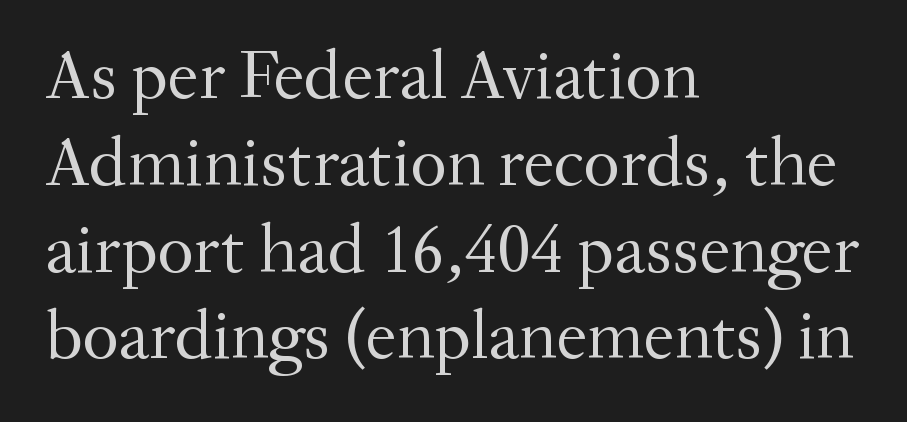
The image shows 70 px regular-weight serif type, upright; set left-aligned, line spacing 1.24x, normal letter spacing, not underlined; medium stroke contrast and a small x-height.
